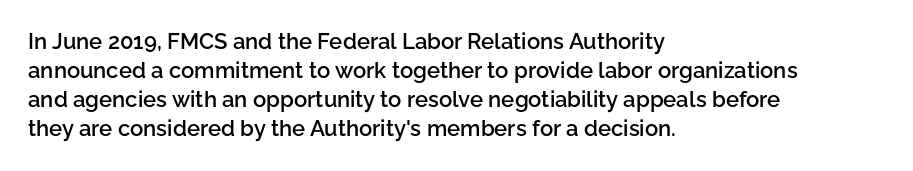
Q: Is the text bold? A: Semi-bold.
Q: Is the text italic (slanted)? A: No, it is upright.
Q: Is the text underlined? A: No.
Q: How is the paragraph aligned? A: Left-aligned.
Q: Is the spacing between letters normal or unusually wide? A: Normal.
Q: Is the spacing between lines tight, normal or loose? A: Normal.
